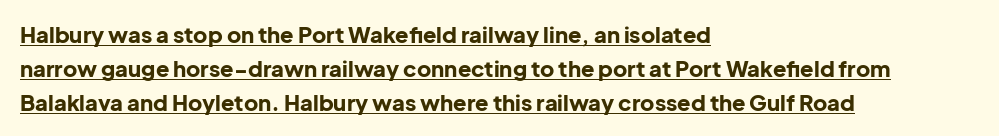
Q: Is the text bold? A: Yes.
Q: Is the text italic (slanted)? A: No, it is upright.
Q: Is the text underlined? A: Yes.
Q: How is the paragraph aligned? A: Left-aligned.
Q: Is the spacing between letters normal or unusually wide? A: Normal.
Q: Is the spacing between lines tight, normal or loose? A: Normal.
